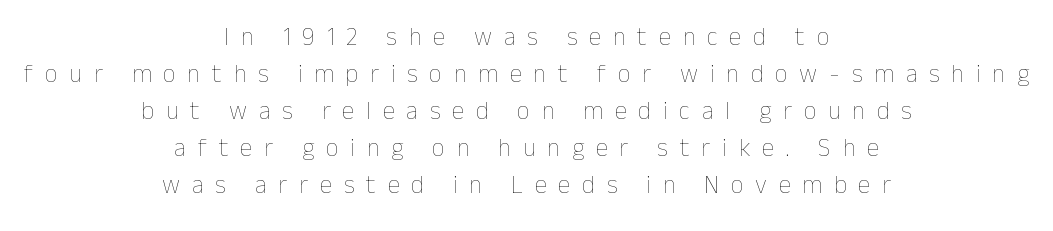
The image shows 25 px text type, upright; set centered, normal line spacing (1.48x), unusually wide letter spacing (+0.47 em), not underlined.
